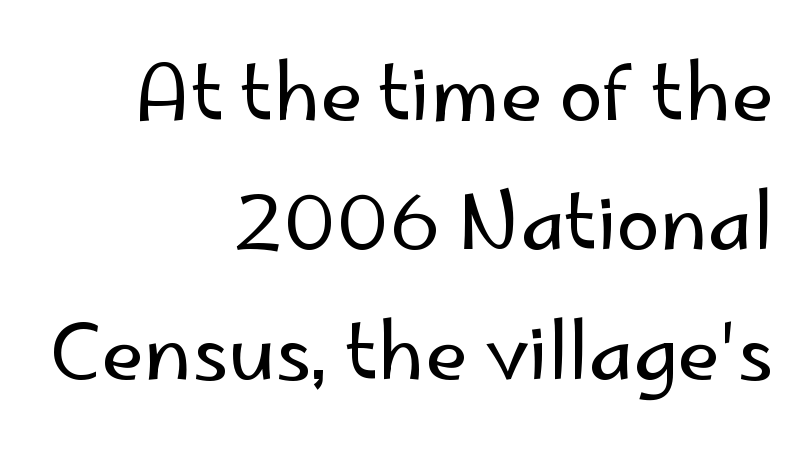
Here the designer chose a conventional face with non-uniform glyph widths. Weight: not bold — regular or lighter. A student would call this right alignment; a typographer would say flush right, rag left. How are the letters spaced? Ordinarily, with no added tracking.
